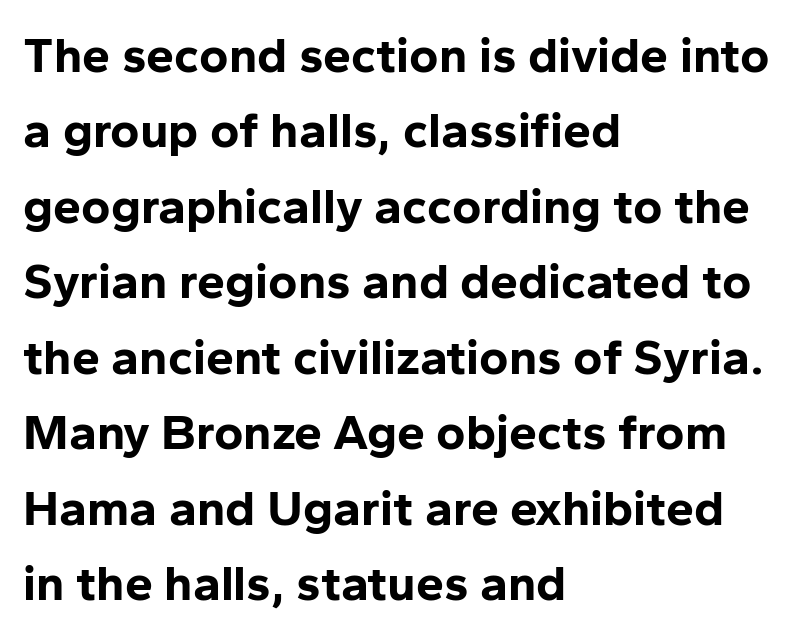
Q: Is the text bold? A: Yes.
Q: Is the text italic (slanted)? A: No, it is upright.
Q: Is the typeface a serif or a sans-serif typeface? A: Sans-serif.
Q: Is the text underlined? A: No.
Q: How is the paragraph aligned? A: Left-aligned.
Q: Is the spacing between letters normal or unusually wide? A: Normal.
Q: Is the spacing between lines tight, normal or loose? A: Normal.
Q: Width (condensed, normal, or wide)? A: Normal.
Q: Stroke contrast? A: Low.
Q: x-height? A: Medium.
Q: Monospaced? A: No.
